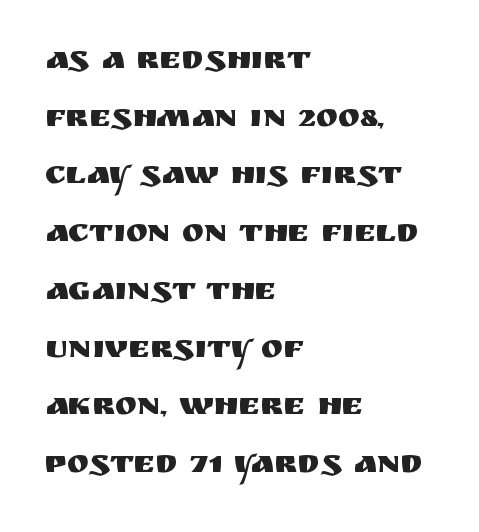
{"serif": "no", "italic": "no", "width": "normal", "stroke_contrast": "medium", "x_height": "large", "monospaced": "no", "underline": "no", "align": "left", "line_spacing_ratio": 1.75, "letter_spacing": "normal", "letter_spacing_em": 0.0, "glyph_px": 33}
